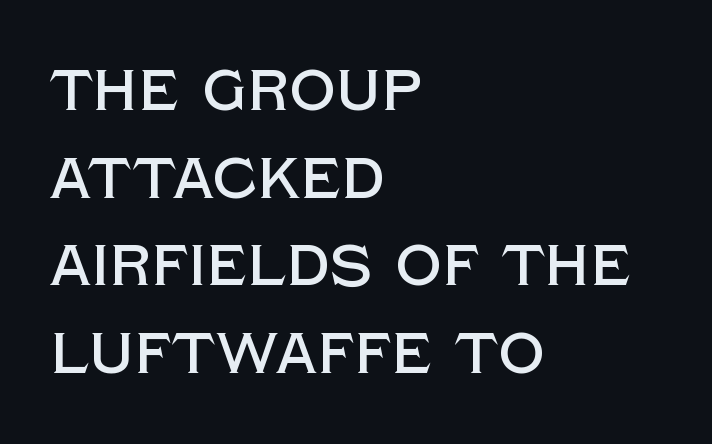
The image shows 58 px sans-serif type, upright; set left-aligned, normal line spacing (1.51x), normal letter spacing, not underlined; a large x-height.
